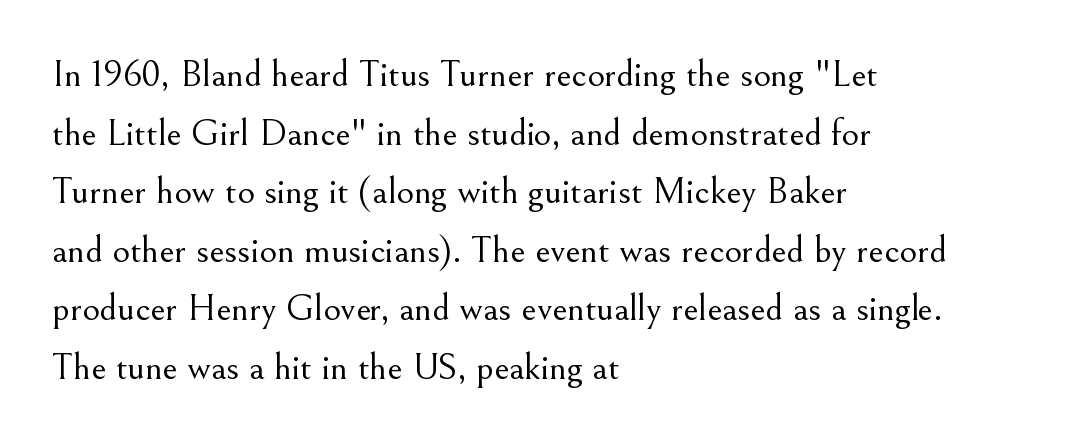
{"serif": "yes", "italic": "no", "bold": "no", "weight": "light", "width": "normal", "stroke_contrast": "medium", "x_height": "small", "monospaced": "no", "underline": "no", "align": "left", "line_spacing": "normal", "line_spacing_ratio": 1.54, "letter_spacing": "normal", "letter_spacing_em": 0.0, "glyph_px": 38}
